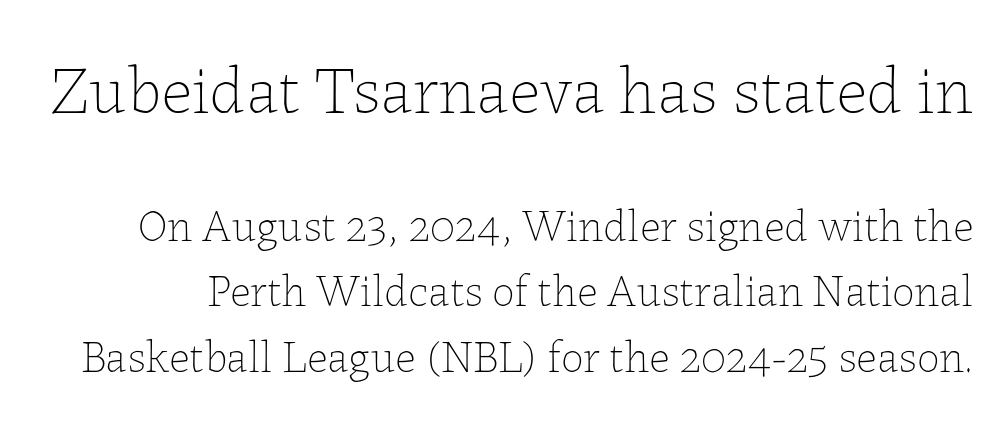
This sample has the flowing, uneven cadence of proportional lettering. The rendering shrinks the type as you move from the upper chunk to the lower. The tracking reads as untouched default to a designer's eye. Italic: no, the glyphs are upright roman. The line-height multiplier appears to be the usual default. Type without underlining.
